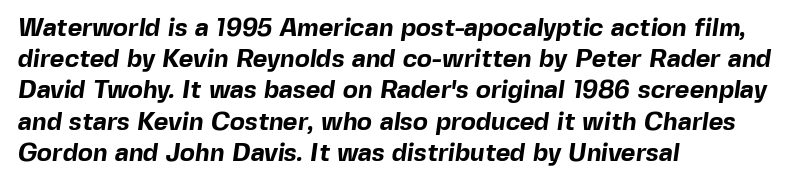
The image shows 25 px bold type; set left-aligned, normal line spacing (1.25x), normal letter spacing, not underlined.
